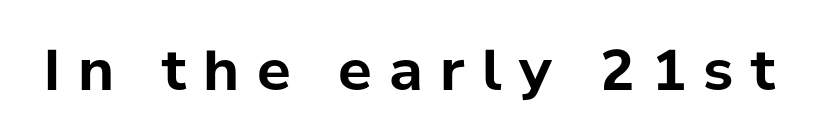
You could only call the tracking loose — the letters float apart. Spacing verdict: proportional, widths tailored to each character. Words float on clear page, feet unadorned. To sum up the face: it is a sans, with no serifs.
